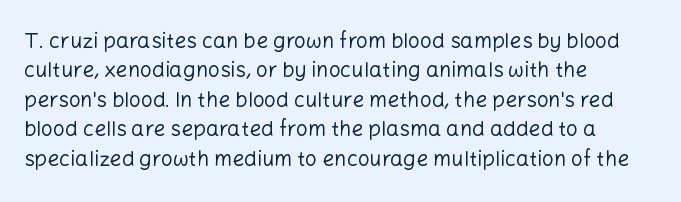
A clean baseline with only descenders dipping below it. If you drew a line through each stem, it would be perfectly vertical. Honestly, the row spacing looks completely unremarkable. Is this a heavy cut? Hardly; it is regular or lighter.
